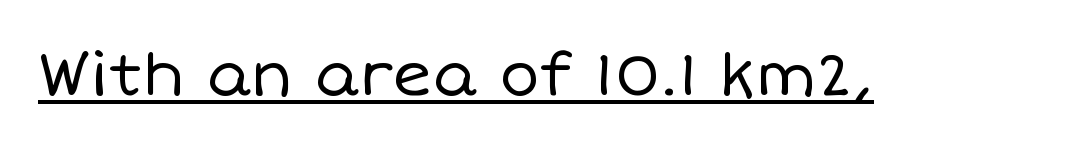
The image shows 60 px regular-weight type, upright; set normal letter spacing, underlined; low stroke contrast and a large x-height.
